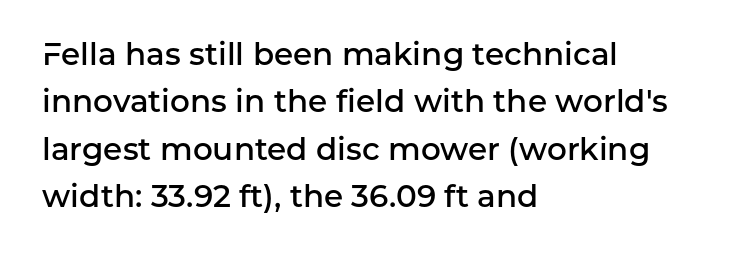
{"serif": "no", "italic": "no", "bold": "semi", "weight": "semibold", "width": "normal", "stroke_contrast": "low", "x_height": "medium", "monospaced": "no", "underline": "no", "align": "left", "line_spacing": "normal", "line_spacing_ratio": 1.53, "letter_spacing": "normal", "letter_spacing_em": 0.0, "glyph_px": 31}
